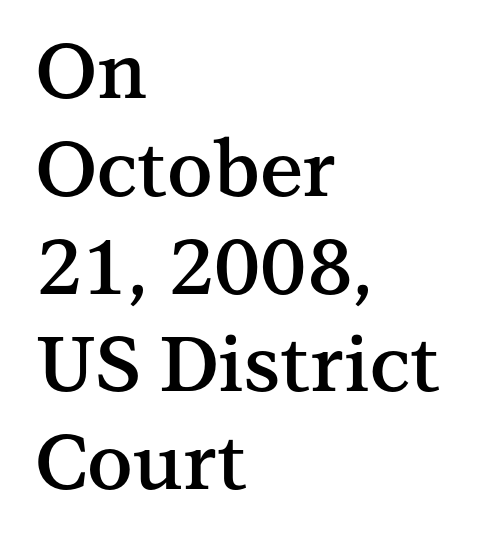
A fair bit of extra ink — the face is semibold, not bold. Note: serifs present on the glyphs. These lines sit exactly where default settings would place them. The face used here is proportionally spaced, like ordinary book or web type.
